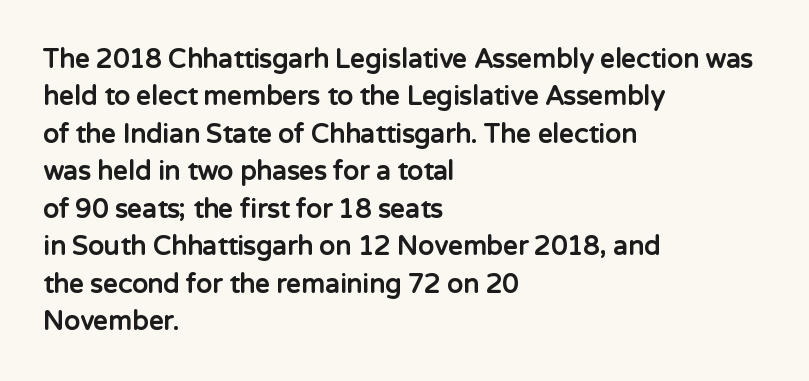
Q: Is the text bold? A: Yes.
Q: Is the text italic (slanted)? A: No, it is upright.
Q: Is the text underlined? A: No.
Q: How is the paragraph aligned? A: Left-aligned.
Q: Is the spacing between letters normal or unusually wide? A: Normal.
Q: Is the spacing between lines tight, normal or loose? A: Normal.
